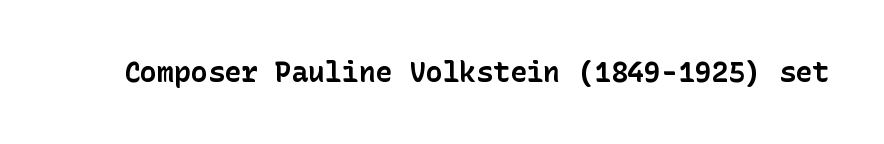
The image shows 28 px bold sans-serif type, upright; set normal letter spacing, not underlined; low stroke contrast and a medium x-height.
